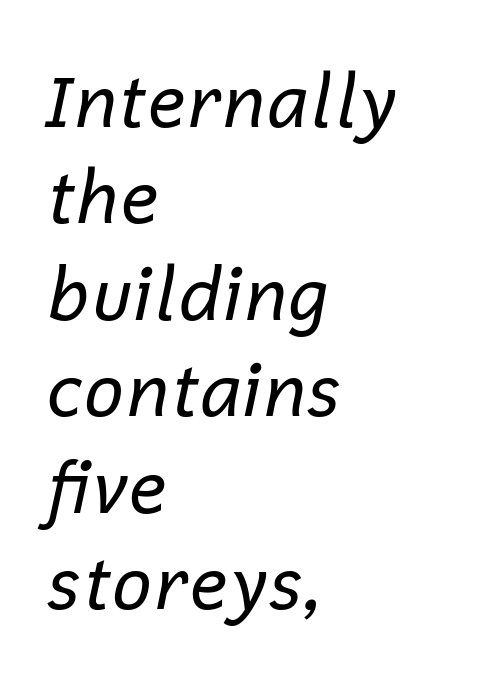
Q: Is the text bold? A: No.
Q: Is the text italic (slanted)? A: Yes, it leans right by about 12 degrees.
Q: Is the text underlined? A: No.
Q: How is the paragraph aligned? A: Left-aligned.
Q: Is the spacing between letters normal or unusually wide? A: Normal.
Q: Is the spacing between lines tight, normal or loose? A: Normal.
Q: Width (condensed, normal, or wide)? A: Normal.
Q: Stroke contrast? A: Low.
Q: x-height? A: Medium.
Q: Monospaced? A: No.
